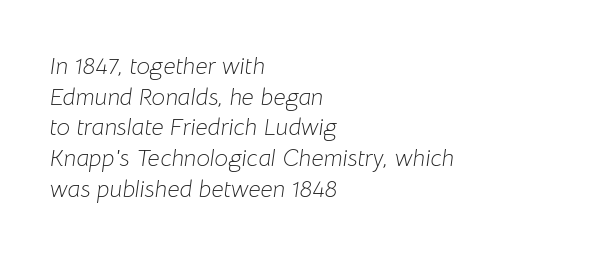
Q: Is the text bold? A: No.
Q: Is the text italic (slanted)? A: Yes, it leans right by about 8 degrees.
Q: Is the text underlined? A: No.
Q: How is the paragraph aligned? A: Left-aligned.
Q: Is the spacing between letters normal or unusually wide? A: Normal.
Q: Is the spacing between lines tight, normal or loose? A: Normal.
